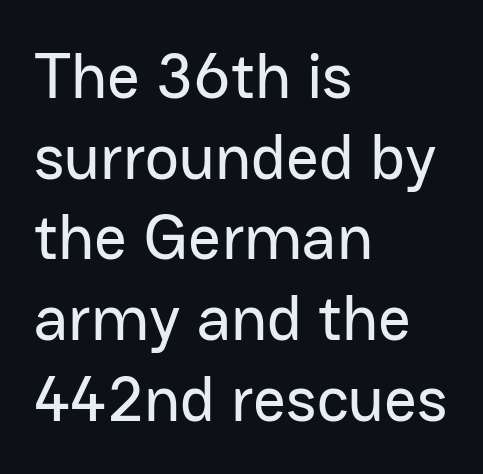
Q: Is the text italic (slanted)? A: No, it is upright.
Q: Is the typeface a serif or a sans-serif typeface? A: Sans-serif.
Q: Is the text underlined? A: No.
Q: How is the paragraph aligned? A: Left-aligned.
Q: Is the spacing between letters normal or unusually wide? A: Normal.
Q: Is the spacing between lines tight, normal or loose? A: Normal.
Q: Width (condensed, normal, or wide)? A: Normal.
Q: Stroke contrast? A: Low.
Q: x-height? A: Medium.
Q: Monospaced? A: No.
